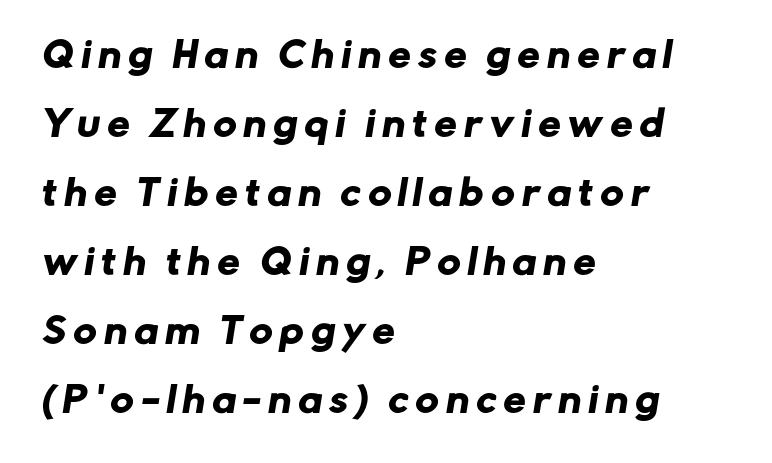
The image shows 35 px sans-serif type; set left-aligned, loose line spacing (1.97x), unusually wide letter spacing (+0.22 em), not underlined; low stroke contrast and a medium x-height.
